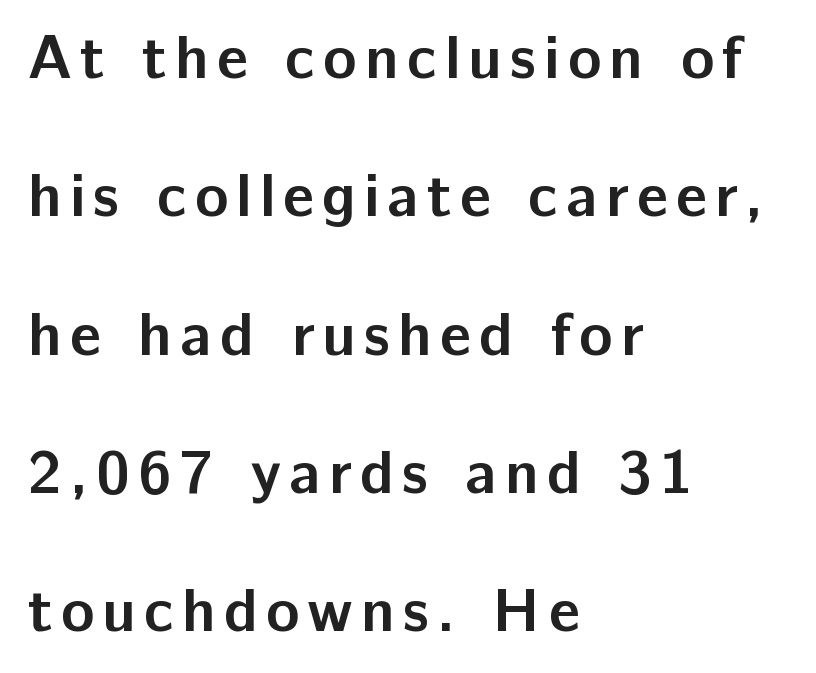
{"serif": "no", "italic": "no", "bold": "yes", "weight": "semibold", "width": "normal", "stroke_contrast": "low", "x_height": "medium", "monospaced": "no", "underline": "no", "align": "left", "line_spacing": "loose", "line_spacing_ratio": 2.23, "glyph_px": 62}
